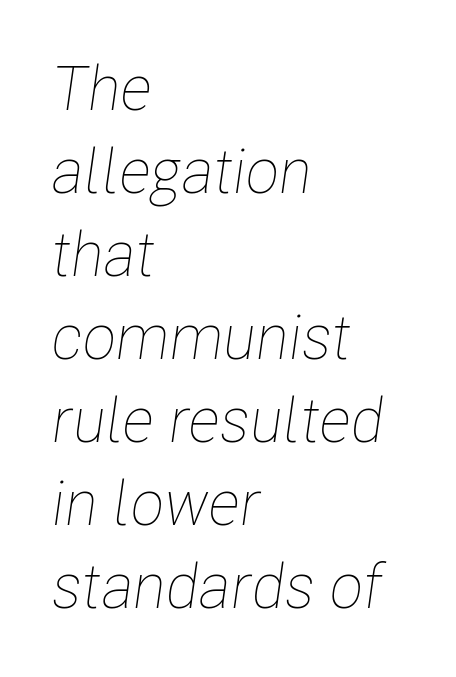
The image shows 62 px thin, condensed type, italic (leaning right); set left-aligned, normal line spacing (1.34x), normal letter spacing, not underlined; low stroke contrast and a medium x-height.
